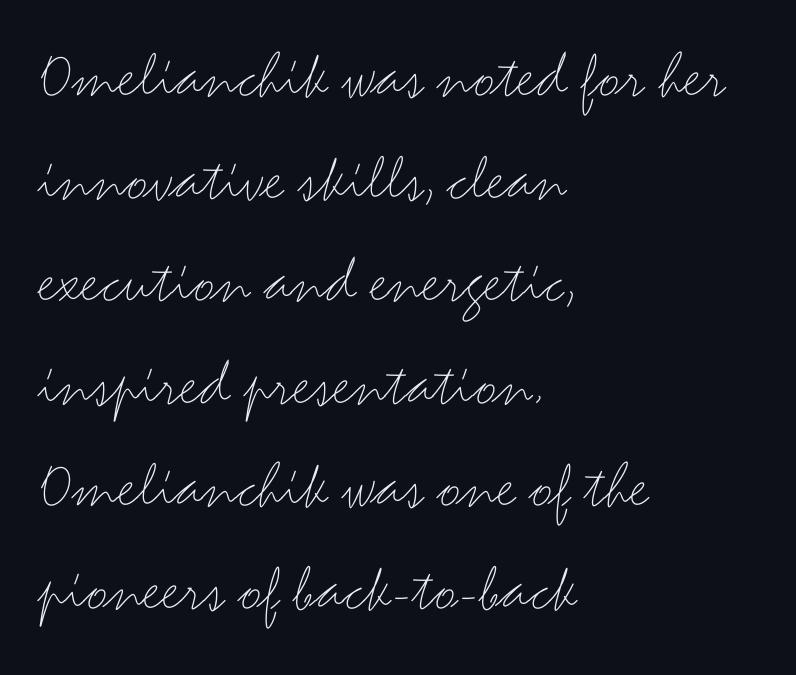
Q: Is the text bold? A: No.
Q: Is the text italic (slanted)? A: Yes.
Q: Is the typeface a serif or a sans-serif typeface? A: Sans-serif.
Q: Is the text underlined? A: No.
Q: How is the paragraph aligned? A: Left-aligned.
Q: Is the spacing between letters normal or unusually wide? A: Normal.
Q: Is the spacing between lines tight, normal or loose? A: Normal.
Q: Width (condensed, normal, or wide)? A: Wide.
Q: Stroke contrast? A: Medium.
Q: x-height? A: Small.
Q: Monospaced? A: No.
